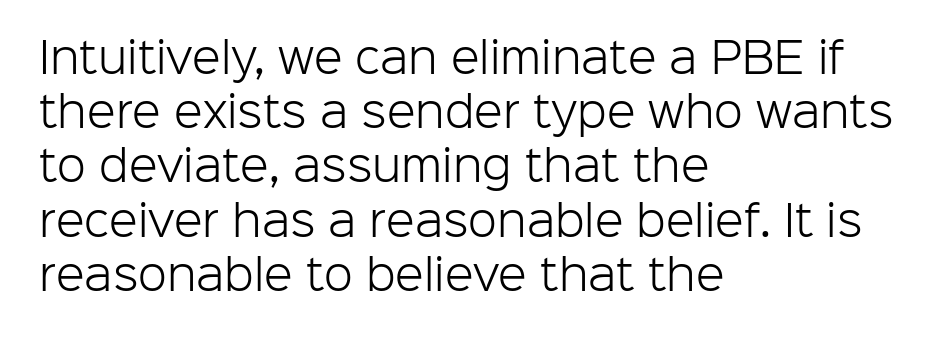
Q: Is the text bold? A: No.
Q: Is the text italic (slanted)? A: No, it is upright.
Q: Is the typeface a serif or a sans-serif typeface? A: Sans-serif.
Q: Is the text underlined? A: No.
Q: How is the paragraph aligned? A: Left-aligned.
Q: Is the spacing between letters normal or unusually wide? A: Normal.
Q: Is the spacing between lines tight, normal or loose? A: Normal.
Q: Width (condensed, normal, or wide)? A: Normal.
Q: Stroke contrast? A: Low.
Q: x-height? A: Medium.
Q: Monospaced? A: No.
